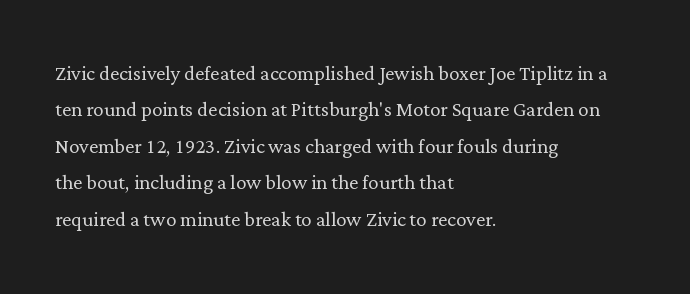
Short and long lines alike share a common starting point at left. The typeface has the unassuming heft of standard copy or less. Is the letter spacing exaggerated? No — it looks like the ordinary default. Has an underline been added? It has not. Posture: vertical.
